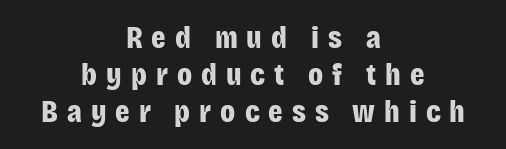
Q: Is the text bold? A: Yes.
Q: Is the text italic (slanted)? A: No, it is upright.
Q: Is the typeface a serif or a sans-serif typeface? A: Sans-serif.
Q: Is the text underlined? A: No.
Q: How is the paragraph aligned? A: Centered.
Q: Is the spacing between letters normal or unusually wide? A: Unusually wide.
Q: Is the spacing between lines tight, normal or loose? A: Tight.
Q: Width (condensed, normal, or wide)? A: Condensed.
Q: Stroke contrast? A: Low.
Q: x-height? A: Large.
Q: Monospaced? A: No.
